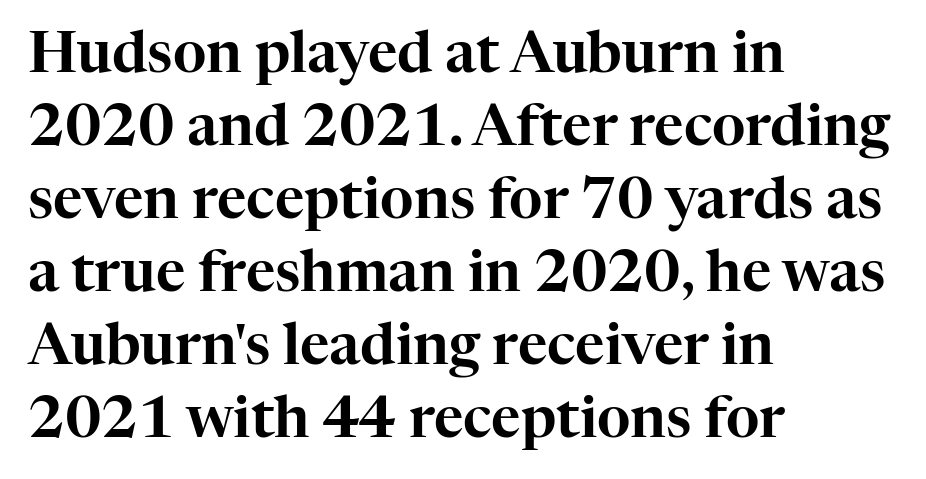
{"serif": "yes", "italic": "no", "width": "normal", "stroke_contrast": "high", "x_height": "medium", "monospaced": "no", "underline": "no", "align": "left", "line_spacing": "normal", "line_spacing_ratio": 1.28, "letter_spacing": "normal", "letter_spacing_em": 0.0, "glyph_px": 57}
